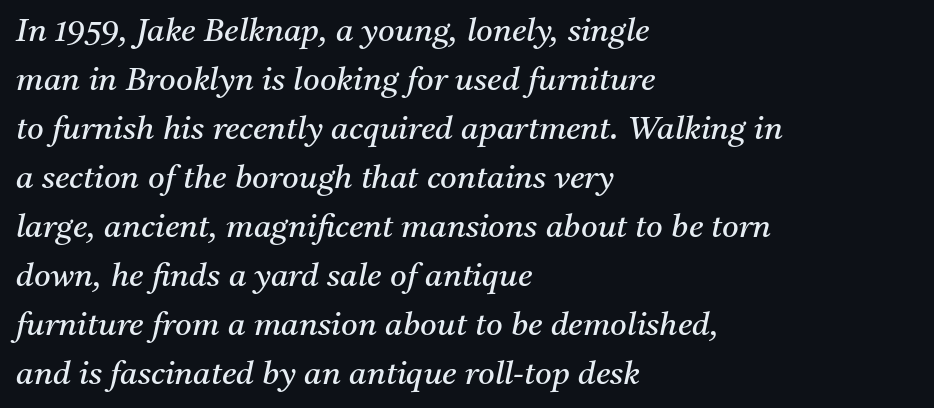
Varying glyph widths throughout — classic text-font behaviour. The font family rendered here belongs to the serif group. Heaviness? Minimal to ordinary, like unemphasized prose. Inter-character spacing is left at the font's built-in metrics.
